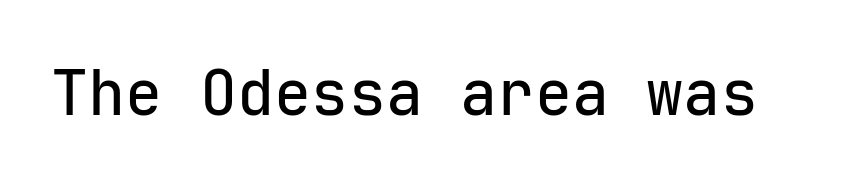
Q: Is the text italic (slanted)? A: No, it is upright.
Q: Is the typeface a serif or a sans-serif typeface? A: Sans-serif.
Q: Is the text underlined? A: No.
Q: Is the spacing between letters normal or unusually wide? A: Normal.
Q: Width (condensed, normal, or wide)? A: Normal.
Q: Stroke contrast? A: Low.
Q: x-height? A: Medium.
Q: Monospaced? A: Yes.
